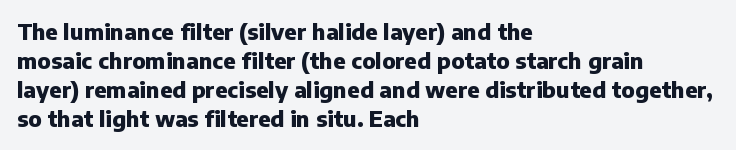
The image shows 22 px bold type, upright; set left-aligned, normal line spacing (1.32x), normal letter spacing, not underlined.
